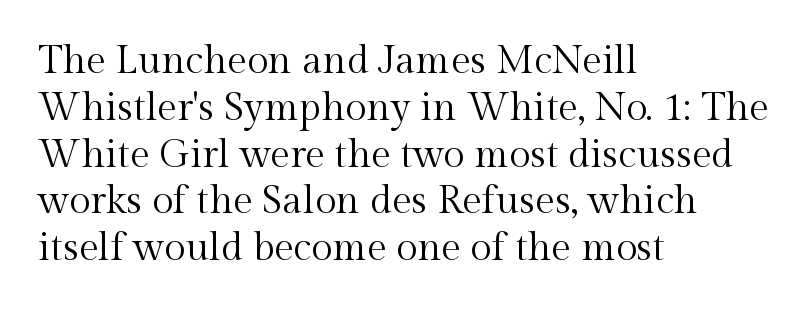
Q: Is the text bold? A: No.
Q: Is the text italic (slanted)? A: No, it is upright.
Q: Is the typeface a serif or a sans-serif typeface? A: Serif.
Q: Is the text underlined? A: No.
Q: How is the paragraph aligned? A: Left-aligned.
Q: Is the spacing between letters normal or unusually wide? A: Normal.
Q: Width (condensed, normal, or wide)? A: Normal.
Q: x-height? A: Medium.
Q: Monospaced? A: No.
